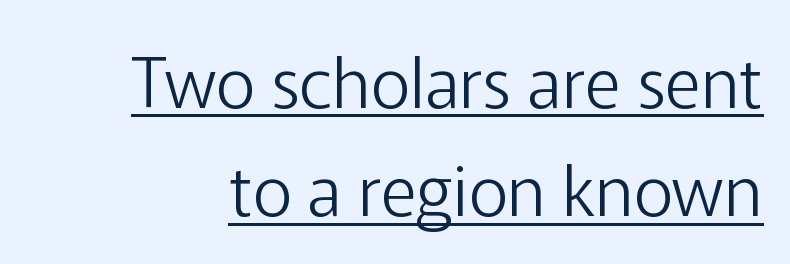
The image shows 69 px light sans-serif type, upright; set normal line spacing (1.57x), normal letter spacing, underlined; low stroke contrast and a medium x-height.
